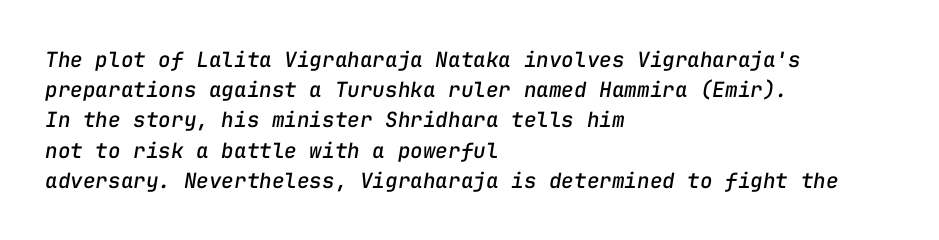
{"italic": "yes", "lean": "right", "slant_degrees": 9, "underline": "no", "align": "left", "line_spacing": "normal", "line_spacing_ratio": 1.44, "letter_spacing": "normal", "letter_spacing_em": 0.0, "glyph_px": 21}
